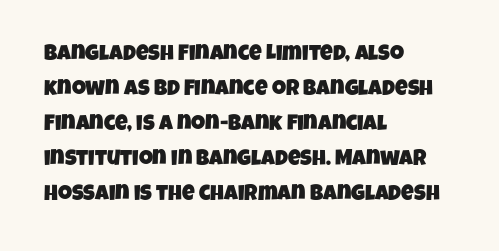
Layout note: lines flush left. Descenders are the only things crossing below the line. The vertical gap from one line to the next is medium. Caption: standard tracking, unaltered.
